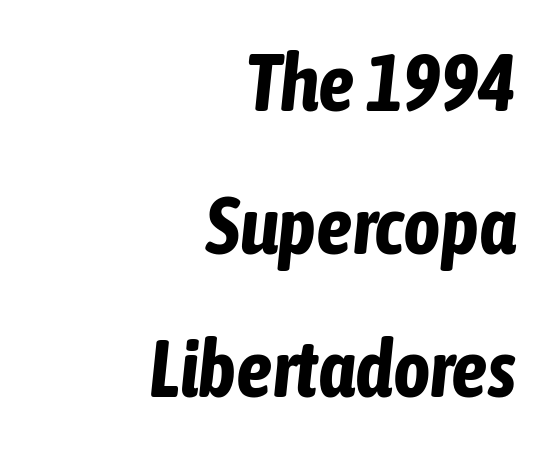
Q: Is the text bold? A: Yes.
Q: Is the text italic (slanted)? A: Yes, it leans right by about 6 degrees.
Q: Is the text underlined? A: No.
Q: How is the paragraph aligned? A: Right-aligned.
Q: Is the spacing between letters normal or unusually wide? A: Normal.
Q: Width (condensed, normal, or wide)? A: Condensed.
Q: Stroke contrast? A: Low.
Q: x-height? A: Medium.
Q: Monospaced? A: No.
